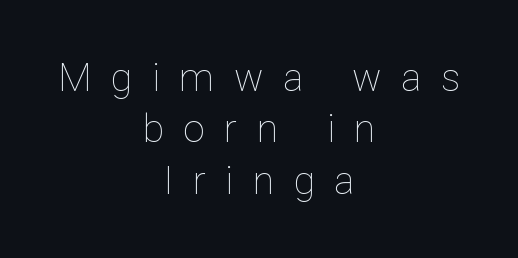
{"italic": "no", "bold": "no", "weight": "thin", "width": "normal", "stroke_contrast": "low", "x_height": "medium", "monospaced": "no", "underline": "no", "align": "center", "line_spacing": "normal", "line_spacing_ratio": 1.32, "letter_spacing": "wide", "letter_spacing_em": 0.5, "glyph_px": 39}
